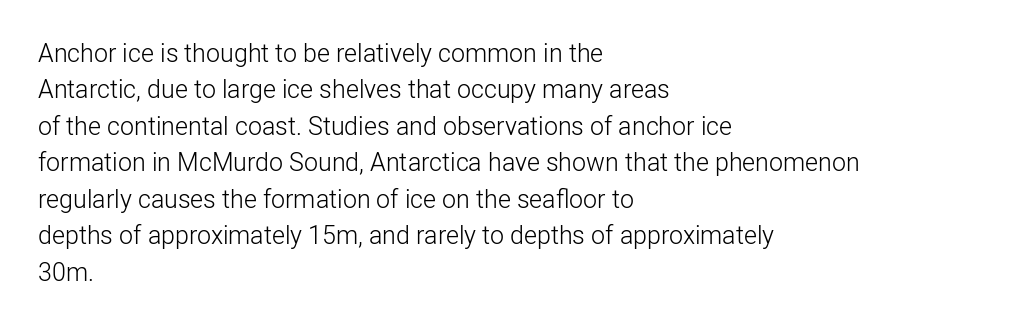
{"italic": "no", "bold": "no", "underline": "no", "align": "left", "line_spacing": "normal", "line_spacing_ratio": 1.46, "letter_spacing": "normal", "letter_spacing_em": 0.0, "glyph_px": 25}
